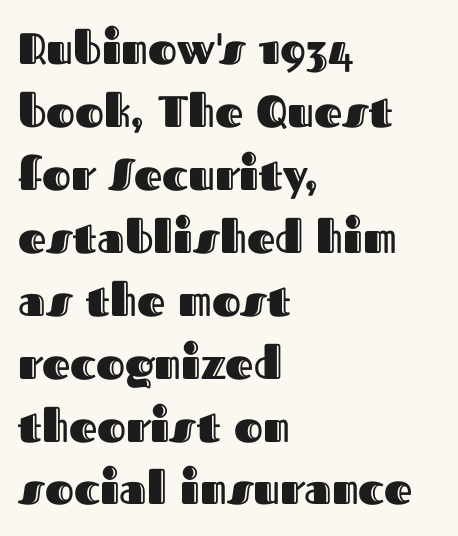
The image shows 44 px text type, upright; set left-aligned, normal line spacing (1.43x), normal letter spacing, not underlined; a medium x-height.
